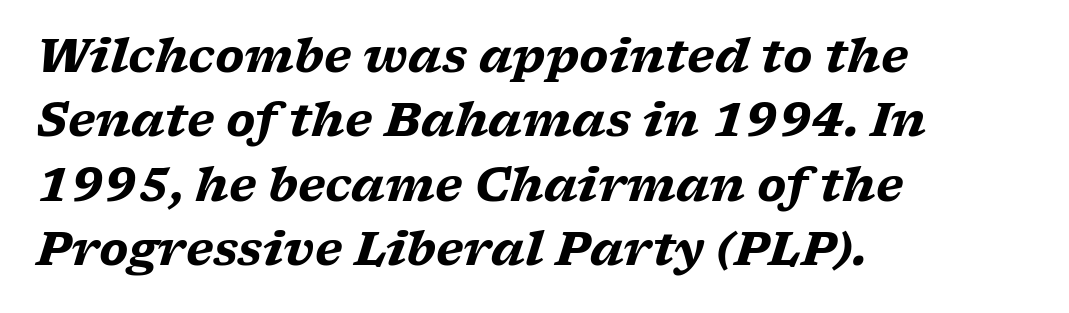
Normally led — the rows are evenly, conventionally spaced. Do the characters align in a grid? No, the font is proportional. The gap between lines stays unmarked. Does the weight exceed regular? Yes, all the way to bold. Default kerning and tracking; the words read as compact shapes.
